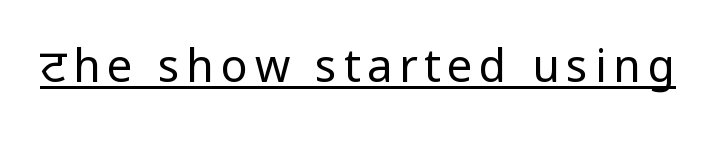
Q: Is the text bold? A: No.
Q: Is the text italic (slanted)? A: No, it is upright.
Q: Is the typeface a serif or a sans-serif typeface? A: Sans-serif.
Q: Is the text underlined? A: Yes.
Q: Width (condensed, normal, or wide)? A: Condensed.
Q: Stroke contrast? A: Low.
